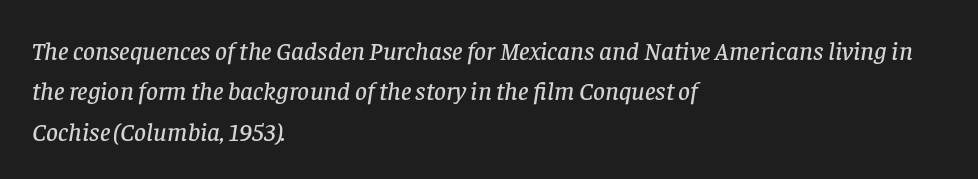
Q: Is the text italic (slanted)? A: Yes, it leans right by about 8 degrees.
Q: Is the text underlined? A: No.
Q: How is the paragraph aligned? A: Left-aligned.
Q: Is the spacing between letters normal or unusually wide? A: Normal.
Q: Is the spacing between lines tight, normal or loose? A: Normal.
